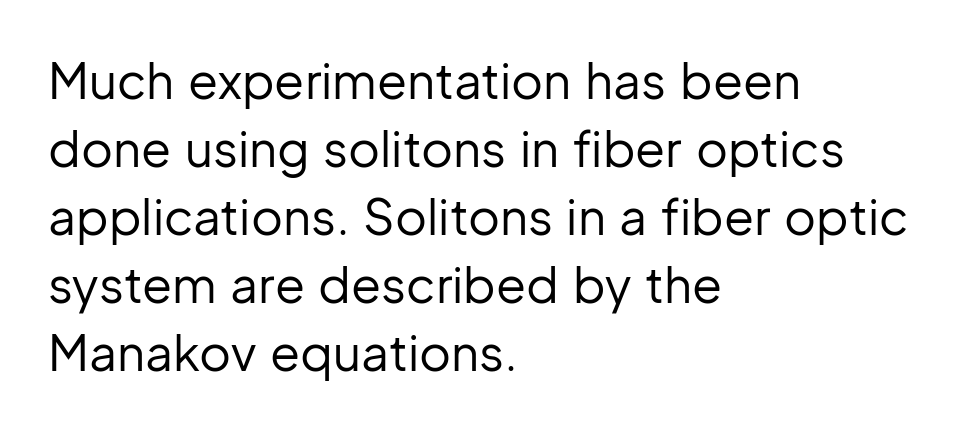
Q: Is the text bold? A: No.
Q: Is the text italic (slanted)? A: No, it is upright.
Q: Is the typeface a serif or a sans-serif typeface? A: Sans-serif.
Q: Is the text underlined? A: No.
Q: How is the paragraph aligned? A: Left-aligned.
Q: Is the spacing between letters normal or unusually wide? A: Normal.
Q: Is the spacing between lines tight, normal or loose? A: Normal.
Q: Width (condensed, normal, or wide)? A: Normal.
Q: Stroke contrast? A: Low.
Q: x-height? A: Medium.
Q: Monospaced? A: No.
